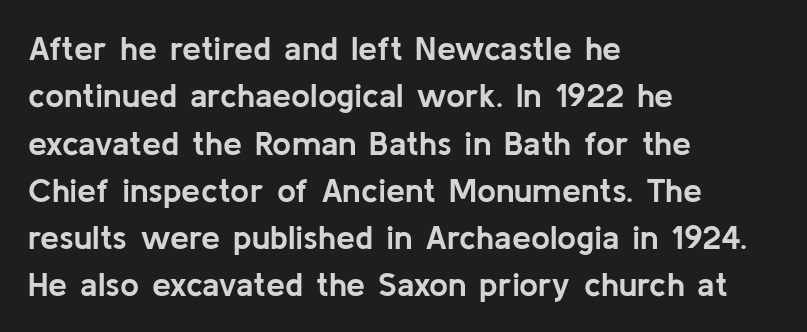
The image shows 34 px semibold sans-serif type, upright; set left-aligned, normal line spacing (1.39x), normal letter spacing, not underlined; low stroke contrast and a medium x-height.
